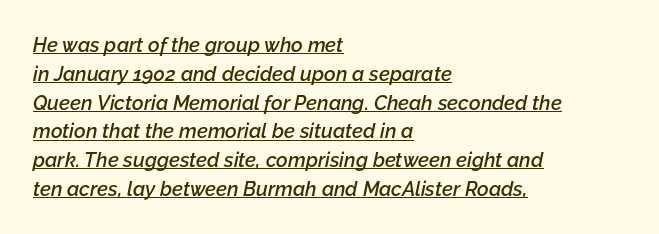
{"italic": "yes", "lean": "right", "slant_degrees": 12, "bold": "semi", "underline": "yes", "align": "left", "line_spacing": "normal", "line_spacing_ratio": 1.44, "letter_spacing": "normal", "letter_spacing_em": 0.0, "glyph_px": 20}
